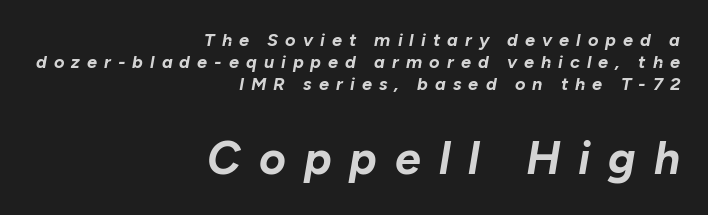
Italic: yes, the glyphs are oblique. Caption: bold face, heavy strokes. The tracking reads as deliberately expanded to a designer's eye. The lower block of text is set noticeably larger than the block above it. Every row of glyphs terminates at an identical x-position on the right. Looks like regular typesetting: each glyph gets only the width it needs.
